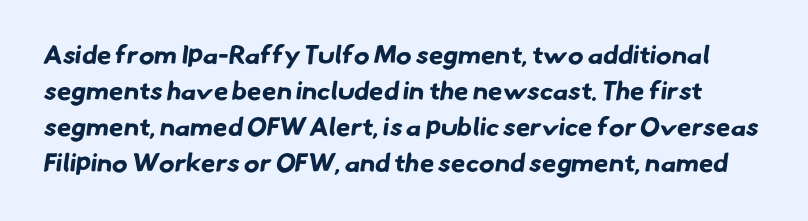
{"bold": "yes", "underline": "no", "line_spacing": "normal", "line_spacing_ratio": 1.38, "letter_spacing": "normal", "letter_spacing_em": 0.0, "glyph_px": 26}
